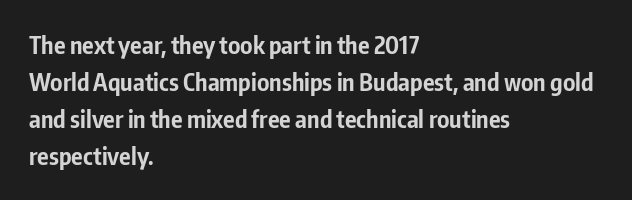
Q: Is the text bold? A: Yes.
Q: Is the text italic (slanted)? A: No, it is upright.
Q: Is the text underlined? A: No.
Q: How is the paragraph aligned? A: Left-aligned.
Q: Is the spacing between letters normal or unusually wide? A: Normal.
Q: Is the spacing between lines tight, normal or loose? A: Normal.
